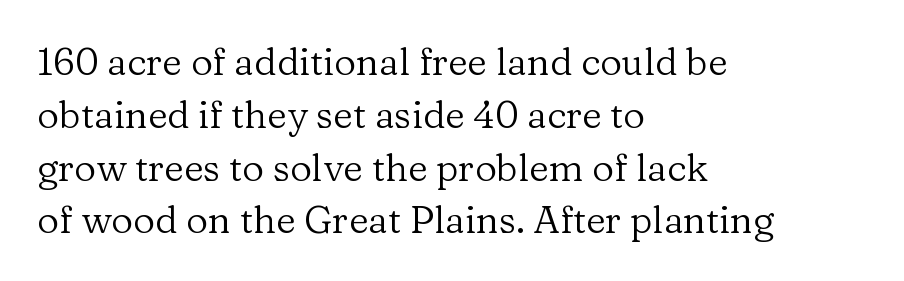
Q: Is the text bold? A: No.
Q: Is the text italic (slanted)? A: No, it is upright.
Q: Is the typeface a serif or a sans-serif typeface? A: Serif.
Q: Is the text underlined? A: No.
Q: How is the paragraph aligned? A: Left-aligned.
Q: Is the spacing between letters normal or unusually wide? A: Normal.
Q: Is the spacing between lines tight, normal or loose? A: Normal.
Q: Width (condensed, normal, or wide)? A: Normal.
Q: Stroke contrast? A: Low.
Q: x-height? A: Medium.
Q: Monospaced? A: No.
